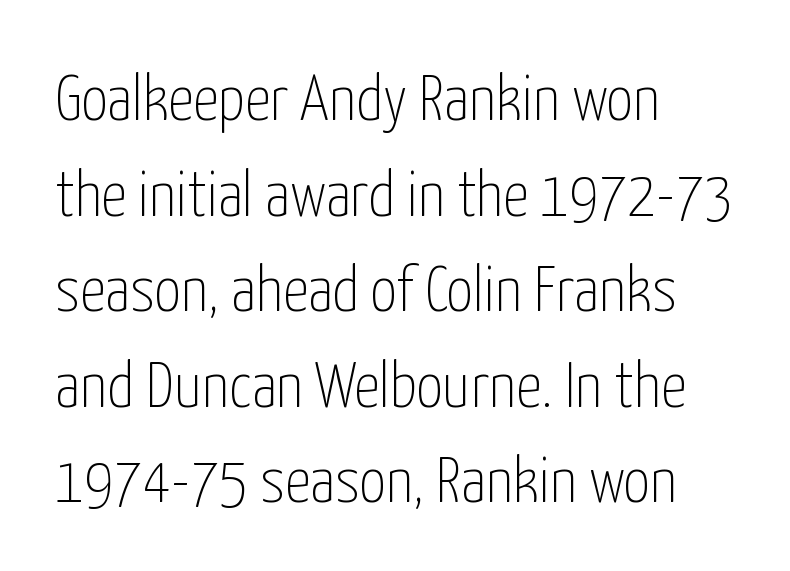
The image shows 65 px thin, condensed sans-serif type, upright; set left-aligned, normal line spacing (1.47x), normal letter spacing, not underlined; low stroke contrast and a medium x-height.
